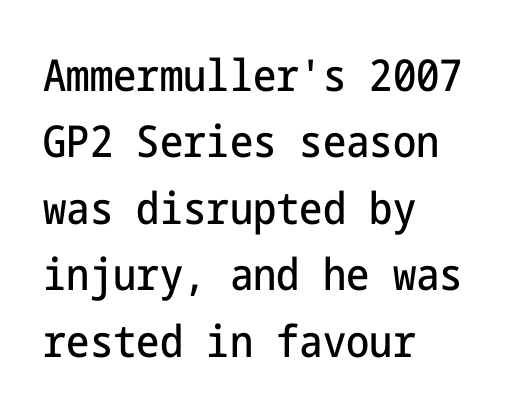
The image shows 44 px condensed sans-serif type, upright; set left-aligned, normal line spacing (1.51x), normal letter spacing, not underlined; low stroke contrast and a medium x-height.
